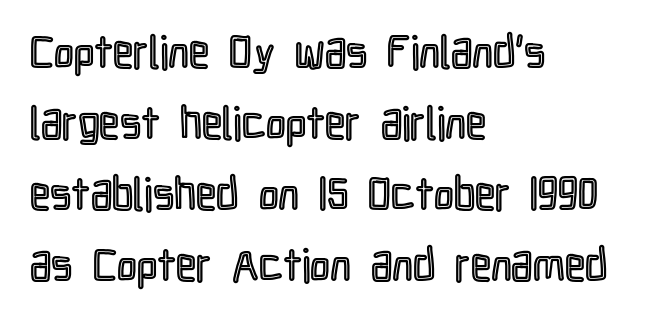
{"italic": "no", "width": "condensed", "x_height": "medium", "monospaced": "no", "underline": "no", "align": "left", "line_spacing": "normal", "line_spacing_ratio": 1.58, "letter_spacing": "normal", "letter_spacing_em": 0.0, "glyph_px": 45}
